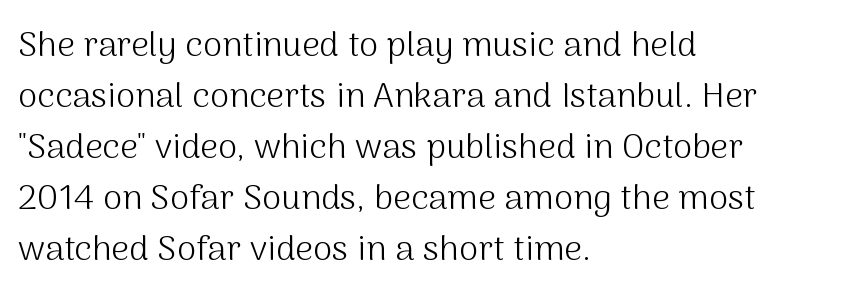
Teacher's note: observe the even left margin — that is flush-left alignment. This sample keeps an unexceptional amount of space between lines. Descender tails drop into unmarked territory. Font category for this specimen: sans-serif. You could not count columns in this text — the font is proportionally spaced. Posture: upright roman.
